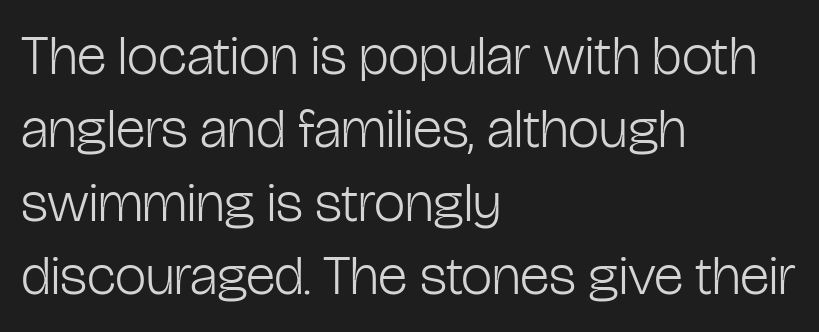
The image shows 56 px light, condensed sans-serif type, upright; set left-aligned, normal line spacing (1.31x), normal letter spacing, not underlined; low stroke contrast and a medium x-height.
